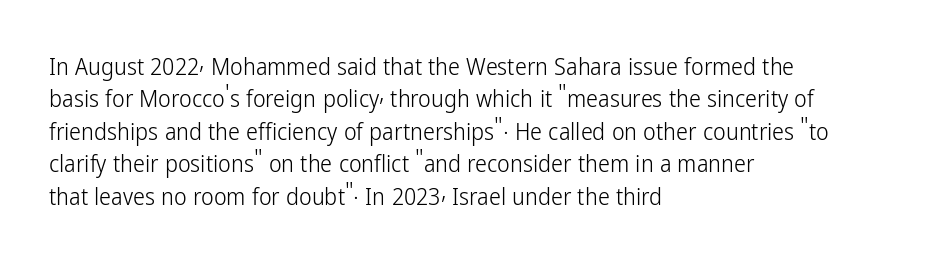
The typesetter chose a ragged-right arrangement here. In terms of letterspacing, this is plain default setting. Descenders hang freely into open space. A typesetter would call this leading conventional body-copy spacing. Stems and bowls with no extra thickness — not bold.
